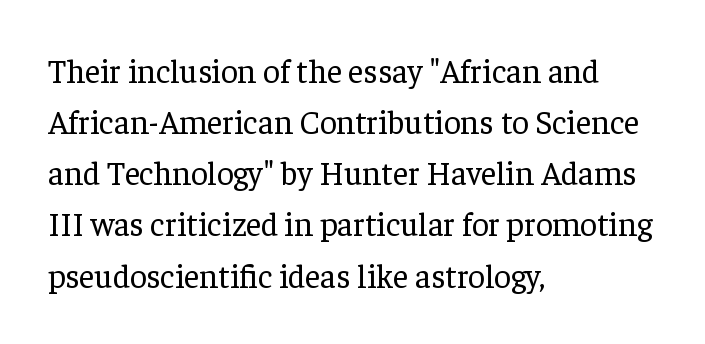
Q: Is the text bold? A: No.
Q: Is the text italic (slanted)? A: No, it is upright.
Q: Is the typeface a serif or a sans-serif typeface? A: Serif.
Q: Is the text underlined? A: No.
Q: How is the paragraph aligned? A: Left-aligned.
Q: Is the spacing between letters normal or unusually wide? A: Normal.
Q: Is the spacing between lines tight, normal or loose? A: Normal.
Q: Width (condensed, normal, or wide)? A: Normal.
Q: Stroke contrast? A: Low.
Q: x-height? A: Medium.
Q: Monospaced? A: No.
